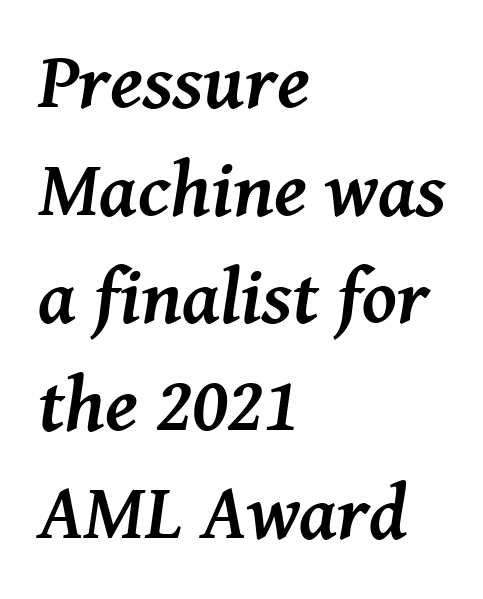
{"serif": "yes", "italic": "yes", "lean": "right", "slant_degrees": 8, "bold": "yes", "weight": "semibold", "width": "normal", "stroke_contrast": "medium", "x_height": "medium", "monospaced": "no", "underline": "no", "align": "left", "line_spacing": "normal", "line_spacing_ratio": 1.38, "letter_spacing": "normal", "letter_spacing_em": 0.0, "glyph_px": 78}
